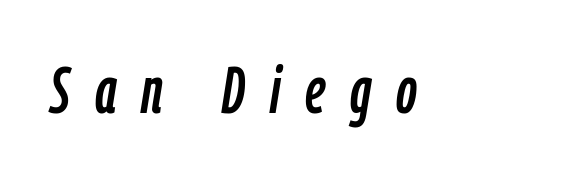
When letters slant like this, we call the style italic. Any mark beneath the type? The region is blank. Looks like regular typesetting: each glyph gets only the width it needs. Inter-character spacing is expanded well beyond the font's built-in metrics.
